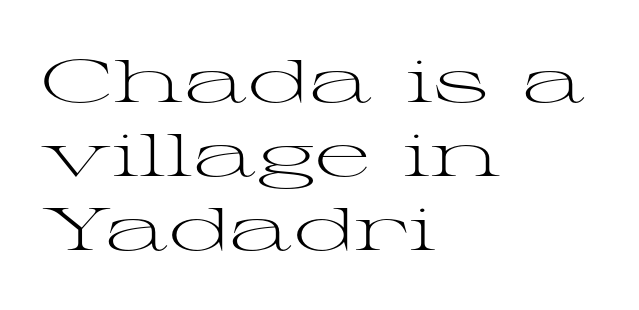
The rendering uses natural spacing where letterforms have individual widths. Observe the ordinary spacing: letters are neighbours, not strangers. Vertical strokes here are truly vertical. Little horizontal feet cap the strokes, marking this as serif type. Plain, unruled lines of type. Compared with a centered layout, this one pins lines to the left instead.
